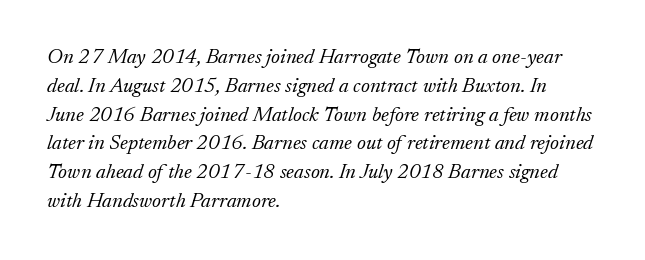
Q: Is the text bold? A: No.
Q: Is the text italic (slanted)? A: Yes, it leans right by about 17 degrees.
Q: Is the text underlined? A: No.
Q: How is the paragraph aligned? A: Left-aligned.
Q: Is the spacing between letters normal or unusually wide? A: Normal.
Q: Is the spacing between lines tight, normal or loose? A: Normal.
